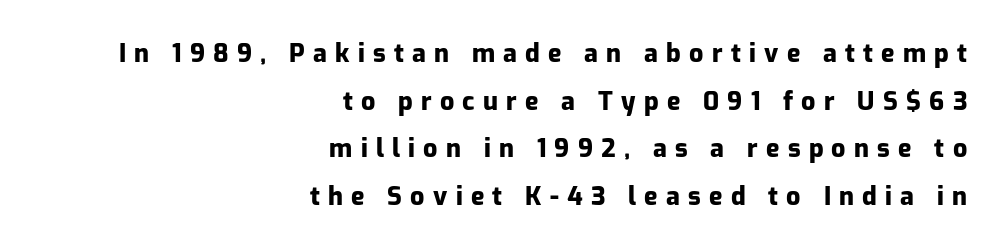
The image shows 25 px bold type, upright; set right-aligned, loose line spacing (1.91x), unusually wide letter spacing (+0.33 em), not underlined.
